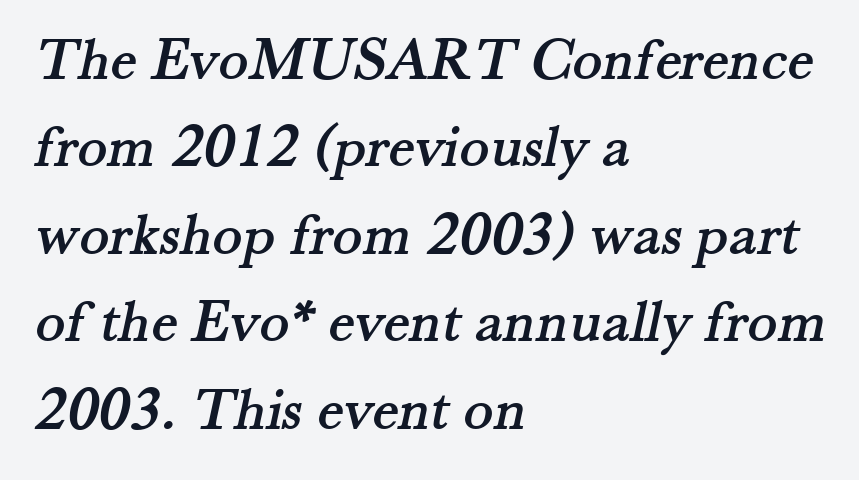
Q: Is the typeface a serif or a sans-serif typeface? A: Serif.
Q: Is the text underlined? A: No.
Q: How is the paragraph aligned? A: Left-aligned.
Q: Is the spacing between letters normal or unusually wide? A: Normal.
Q: Is the spacing between lines tight, normal or loose? A: Normal.
Q: Width (condensed, normal, or wide)? A: Normal.
Q: Stroke contrast? A: Medium.
Q: x-height? A: Small.
Q: Monospaced? A: No.
